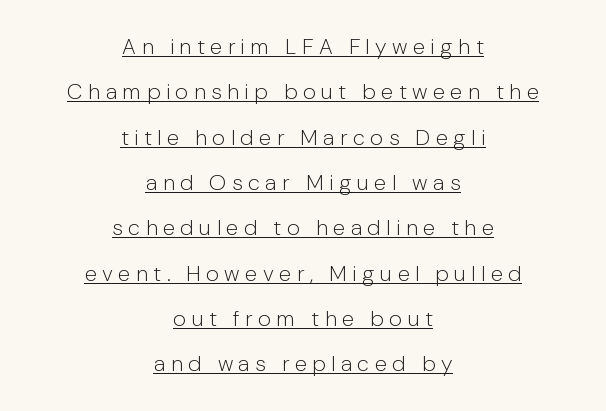
Tall strokes in this sample are plumb rather than angled. You can see a thin bar hugging the bottom of the glyphs. Interline gaps are noticeably wide in this sample. Each stroke keeps to a modest, everyday thickness or less. Both edges are ragged and mirror each other, which tells us the setting is centered.
